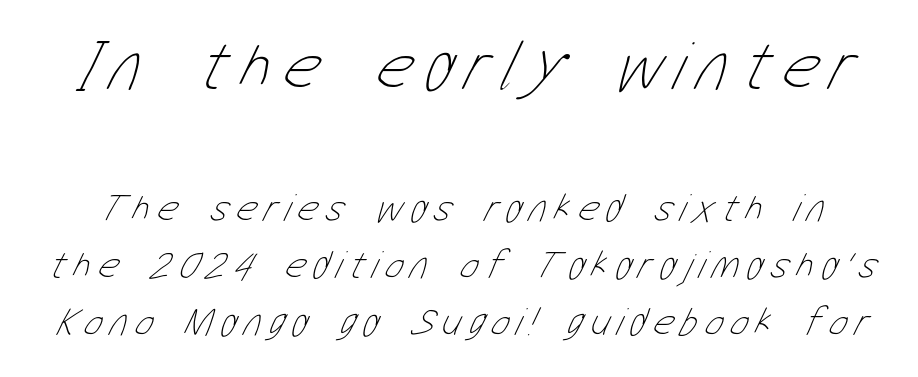
The image shows 70 px thin, condensed type; set normal line spacing (1.43x), not underlined; the first (top) block is 1.75x larger; low stroke contrast and a medium x-height.
